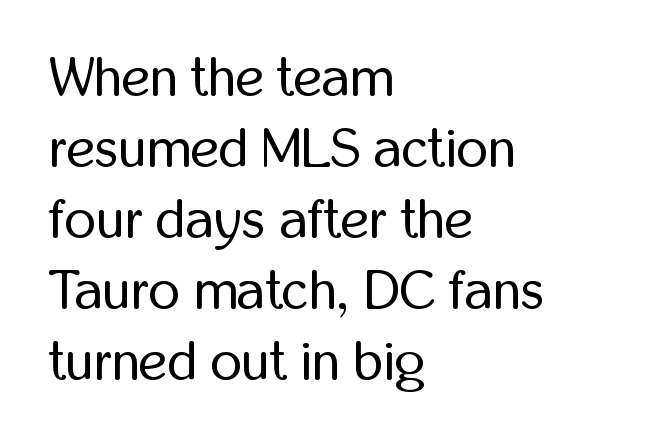
The image shows 55 px regular-weight, condensed sans-serif type, upright; set left-aligned, normal line spacing (1.29x), normal letter spacing, not underlined; low stroke contrast and a medium x-height.
